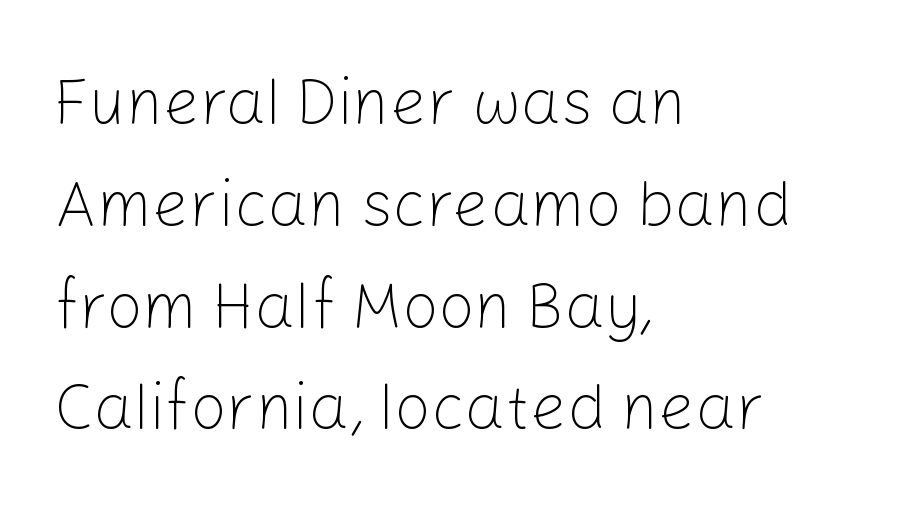
Q: Is the text bold? A: No.
Q: Is the text italic (slanted)? A: No, it is upright.
Q: Is the typeface a serif or a sans-serif typeface? A: Sans-serif.
Q: Is the text underlined? A: No.
Q: How is the paragraph aligned? A: Left-aligned.
Q: Is the spacing between letters normal or unusually wide? A: Normal.
Q: Is the spacing between lines tight, normal or loose? A: Normal.
Q: Width (condensed, normal, or wide)? A: Normal.
Q: Stroke contrast? A: Low.
Q: x-height? A: Medium.
Q: Monospaced? A: No.
